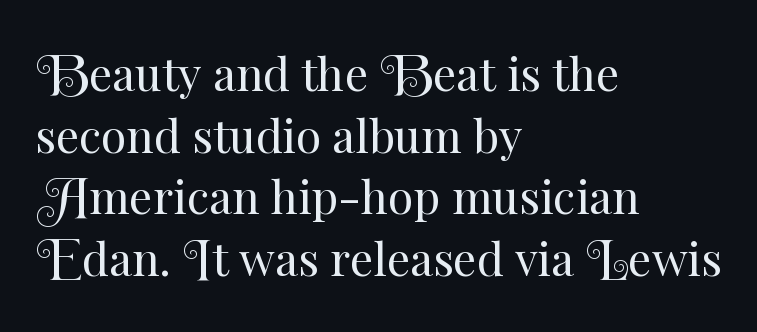
Q: Is the text bold? A: No.
Q: Is the text italic (slanted)? A: No, it is upright.
Q: Is the text underlined? A: No.
Q: How is the paragraph aligned? A: Left-aligned.
Q: Is the spacing between letters normal or unusually wide? A: Normal.
Q: Is the spacing between lines tight, normal or loose? A: Normal.
Q: Width (condensed, normal, or wide)? A: Normal.
Q: Stroke contrast? A: Medium.
Q: x-height? A: Small.
Q: Monospaced? A: No.
